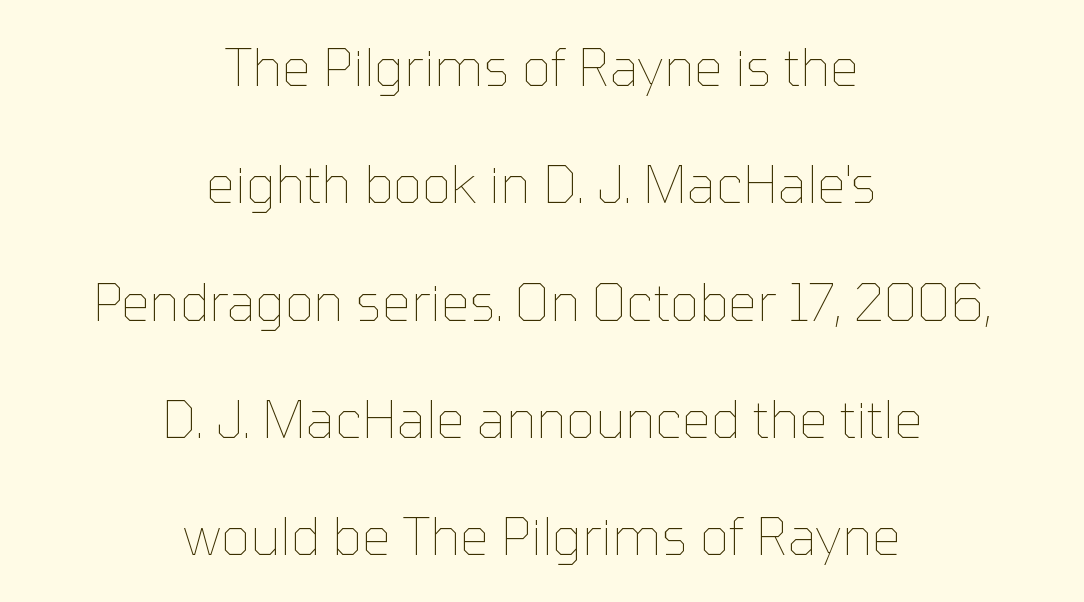
The image shows 51 px thin type, upright; set centered, loose line spacing (2.3x), normal letter spacing, not underlined; low stroke contrast and a medium x-height.
